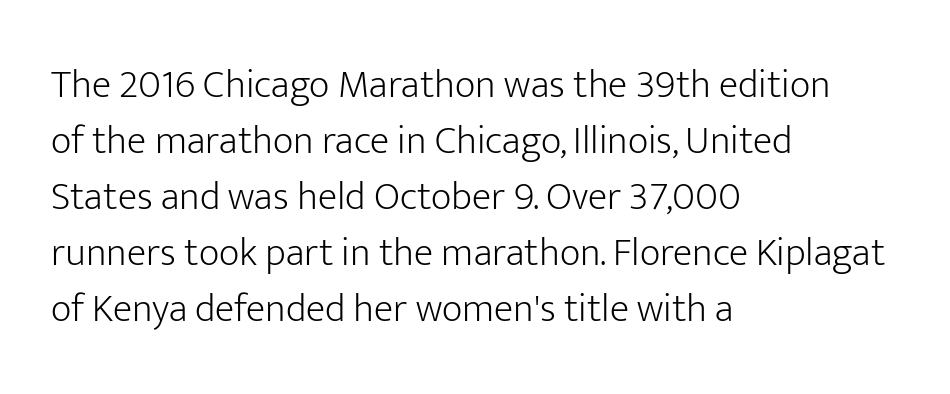
Q: Is the text bold? A: No.
Q: Is the text italic (slanted)? A: No, it is upright.
Q: Is the typeface a serif or a sans-serif typeface? A: Sans-serif.
Q: Is the text underlined? A: No.
Q: How is the paragraph aligned? A: Left-aligned.
Q: Is the spacing between letters normal or unusually wide? A: Normal.
Q: Is the spacing between lines tight, normal or loose? A: Normal.
Q: Width (condensed, normal, or wide)? A: Normal.
Q: Stroke contrast? A: Low.
Q: x-height? A: Medium.
Q: Monospaced? A: No.
